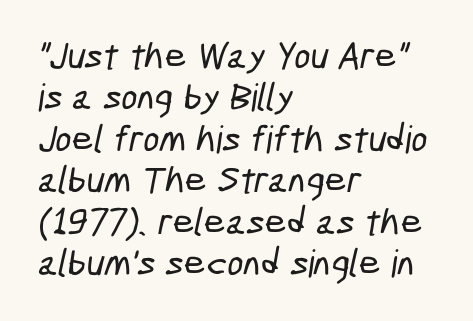
{"serif": "no", "width": "condensed", "stroke_contrast": "low", "x_height": "medium", "monospaced": "no", "underline": "no", "align": "left", "line_spacing": "tight", "line_spacing_ratio": 1.09, "letter_spacing": "normal", "letter_spacing_em": 0.0, "glyph_px": 38}
